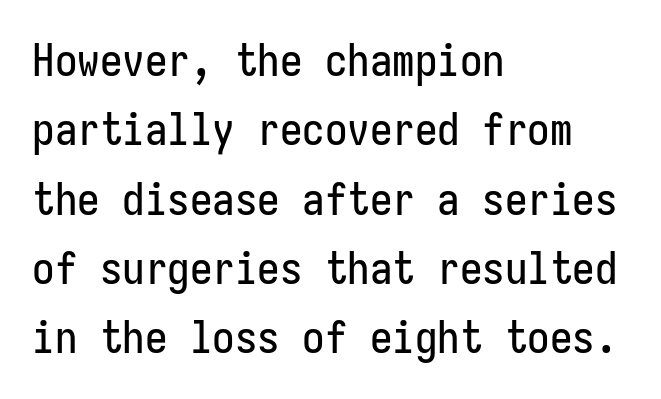
{"serif": "no", "italic": "no", "width": "condensed", "stroke_contrast": "low", "x_height": "medium", "underline": "no", "align": "left", "line_spacing": "normal", "line_spacing_ratio": 1.54, "letter_spacing": "normal", "letter_spacing_em": 0.0, "glyph_px": 45}
